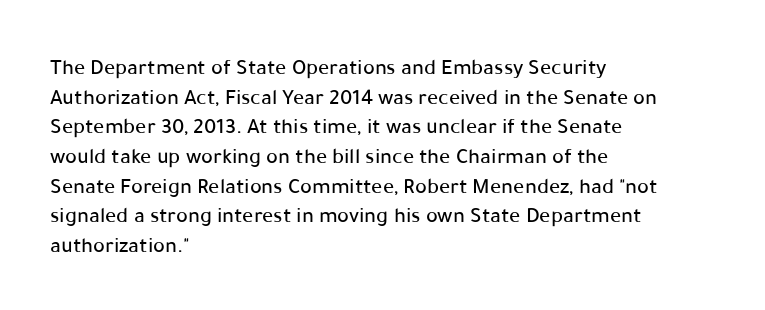
Q: Is the text italic (slanted)? A: No, it is upright.
Q: Is the text underlined? A: No.
Q: How is the paragraph aligned? A: Left-aligned.
Q: Is the spacing between letters normal or unusually wide? A: Normal.
Q: Is the spacing between lines tight, normal or loose? A: Normal.
